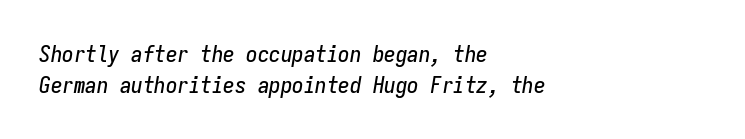
{"italic": "yes", "lean": "right", "slant_degrees": 9, "underline": "no", "align": "left", "line_spacing": "normal", "line_spacing_ratio": 1.34, "letter_spacing": "normal", "letter_spacing_em": 0.0, "glyph_px": 23}
